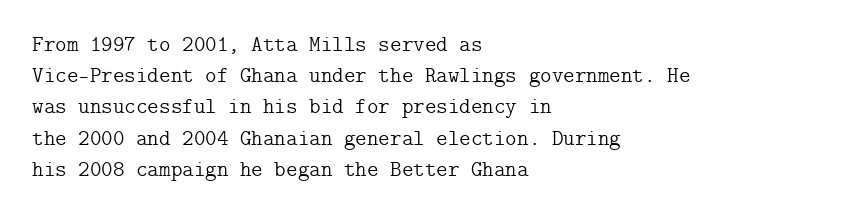
Every row of glyphs begins at an identical x-position on the left. The typesetting does not lean heavy: it is not bold. One glance says typical: line gaps are just what's usual. Underlining? Definitely not there.
